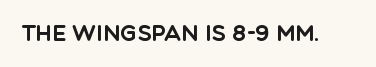
The image shows 22 px text type, upright; set normal letter spacing, not underlined.
